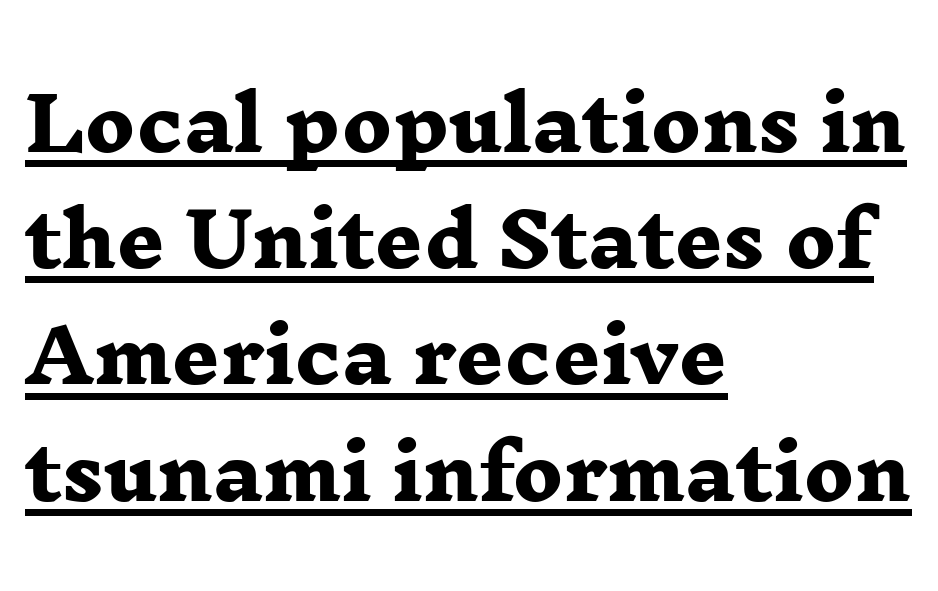
{"serif": "yes", "bold": "yes", "weight": "heavy", "width": "wide", "stroke_contrast": "low", "x_height": "medium", "monospaced": "no", "underline": "yes", "align": "left", "line_spacing": "normal", "line_spacing_ratio": 1.57, "letter_spacing": "normal", "letter_spacing_em": 0.0, "glyph_px": 74}
